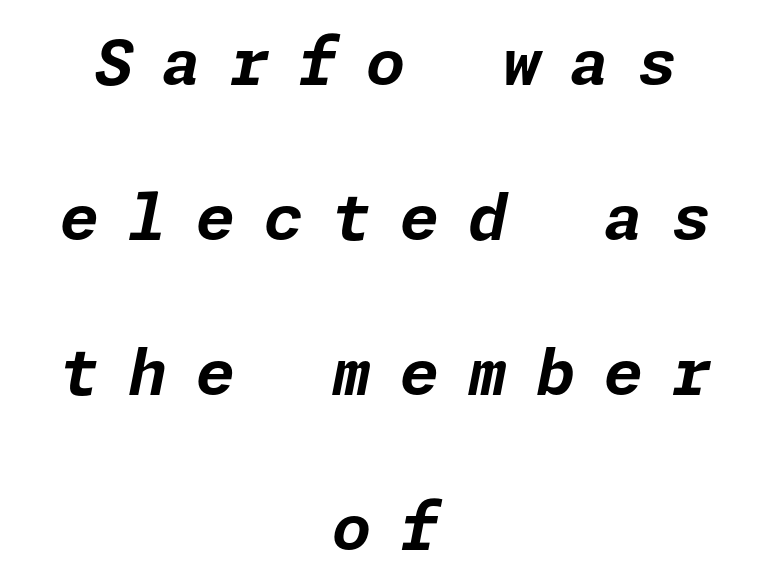
The image shows 63 px bold type, italic (leaning right); set centered, loose line spacing (2.46x), unusually wide letter spacing (+0.46 em), not underlined; low stroke contrast and a medium x-height.
